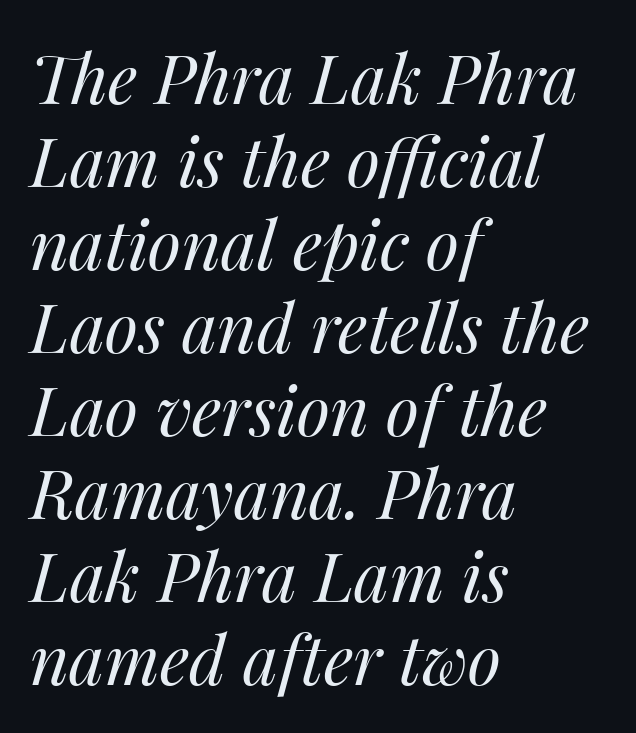
{"italic": "yes", "lean": "right", "slant_degrees": 14, "bold": "no", "weight": "regular", "width": "normal", "stroke_contrast": "medium", "x_height": "medium", "monospaced": "no", "underline": "no", "align": "left", "line_spacing_ratio": 1.22, "letter_spacing": "normal", "letter_spacing_em": 0.0, "glyph_px": 68}
